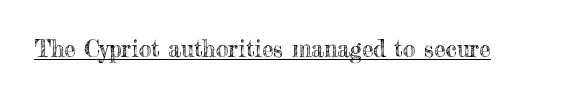
Q: Is the text italic (slanted)? A: No, it is upright.
Q: Is the text underlined? A: Yes.
Q: Is the spacing between letters normal or unusually wide? A: Normal.
